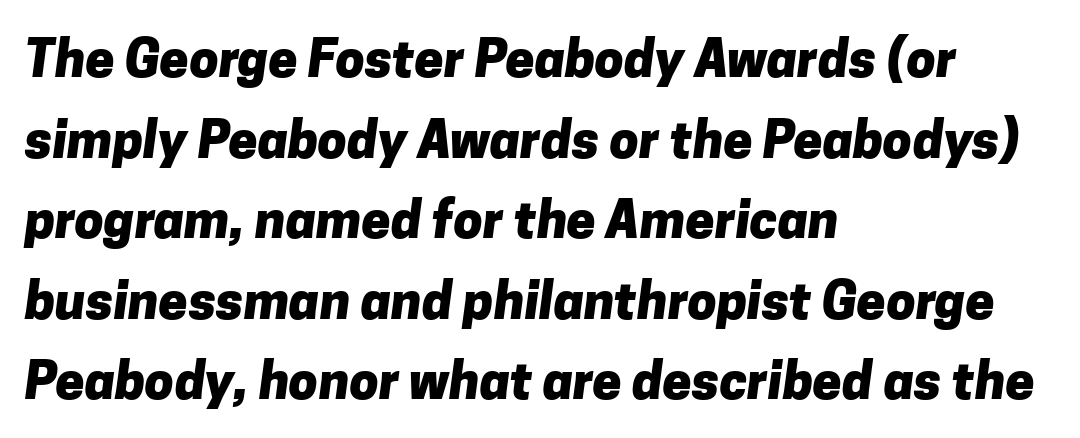
Q: Is the text bold? A: Yes.
Q: Is the typeface a serif or a sans-serif typeface? A: Sans-serif.
Q: Is the text underlined? A: No.
Q: How is the paragraph aligned? A: Left-aligned.
Q: Is the spacing between letters normal or unusually wide? A: Normal.
Q: Is the spacing between lines tight, normal or loose? A: Normal.
Q: Width (condensed, normal, or wide)? A: Normal.
Q: Stroke contrast? A: Low.
Q: x-height? A: Medium.
Q: Monospaced? A: No.
